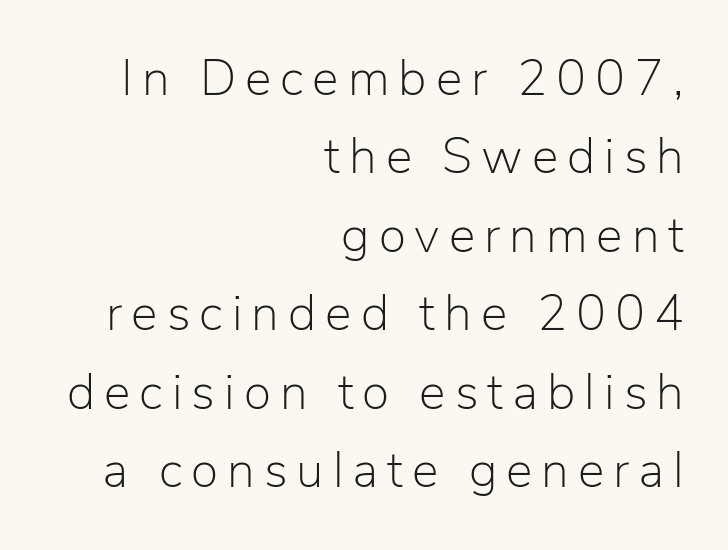
Successive baselines arrive at the customary interval. The glyphs in this specimen are sans serif. Heft: none added — not bold. Looks like regular typesetting: each glyph gets only the width it needs.
